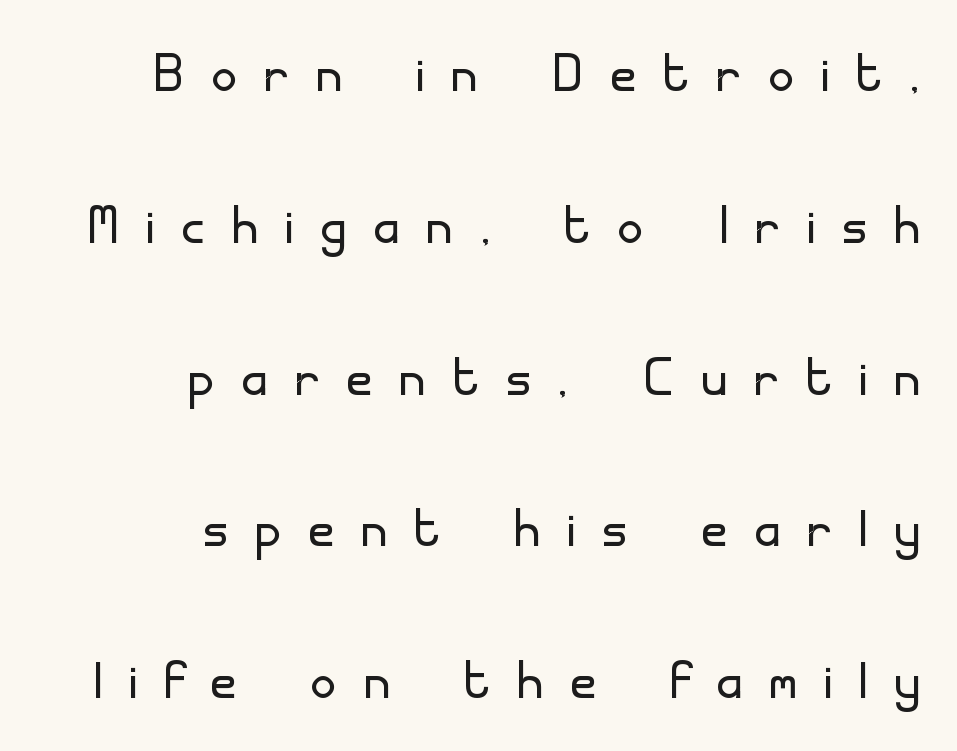
Q: Is the text bold? A: No.
Q: Is the text italic (slanted)? A: No, it is upright.
Q: Is the typeface a serif or a sans-serif typeface? A: Sans-serif.
Q: Is the text underlined? A: No.
Q: How is the paragraph aligned? A: Right-aligned.
Q: Is the spacing between letters normal or unusually wide? A: Unusually wide.
Q: Is the spacing between lines tight, normal or loose? A: Loose.
Q: Width (condensed, normal, or wide)? A: Normal.
Q: Stroke contrast? A: Low.
Q: x-height? A: Small.
Q: Monospaced? A: No.
